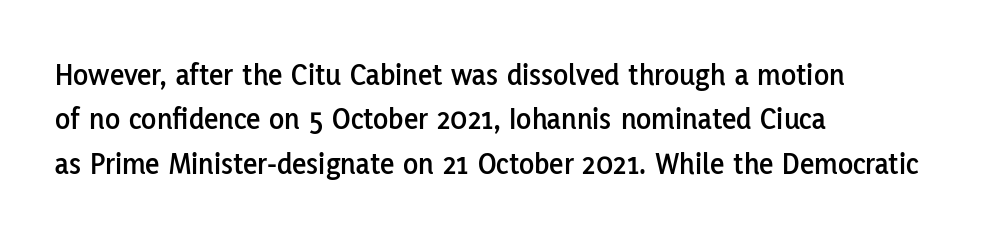
{"serif": "no", "italic": "no", "width": "normal", "stroke_contrast": "low", "x_height": "medium", "monospaced": "no", "underline": "no", "align": "left", "line_spacing": "normal", "line_spacing_ratio": 1.43, "letter_spacing": "normal", "letter_spacing_em": 0.0, "glyph_px": 31}
